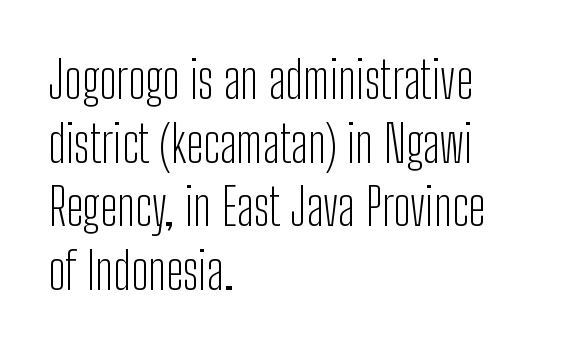
{"serif": "no", "italic": "no", "bold": "no", "weight": "light", "width": "condensed", "stroke_contrast": "low", "x_height": "medium", "monospaced": "no", "underline": "no", "align": "left", "line_spacing": "normal", "line_spacing_ratio": 1.25, "letter_spacing": "normal", "letter_spacing_em": 0.0, "glyph_px": 51}
